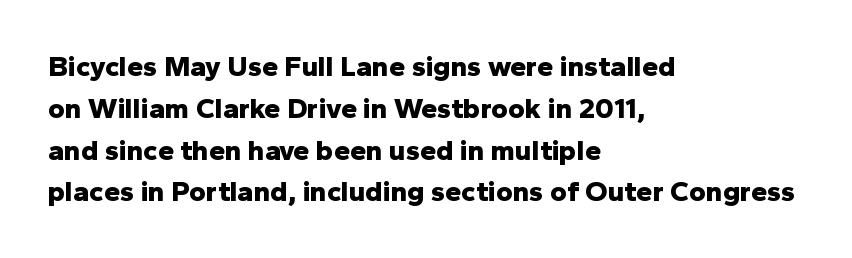
The image shows 29 px bold sans-serif type, upright; set left-aligned, normal line spacing (1.44x), normal letter spacing, not underlined; low stroke contrast and a medium x-height.
